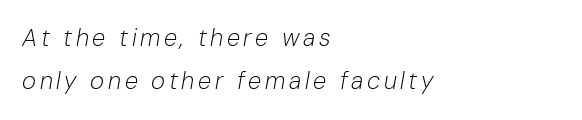
The image shows 24 px text type, italic (leaning right); set left-aligned, line spacing 1.81x, not underlined.
